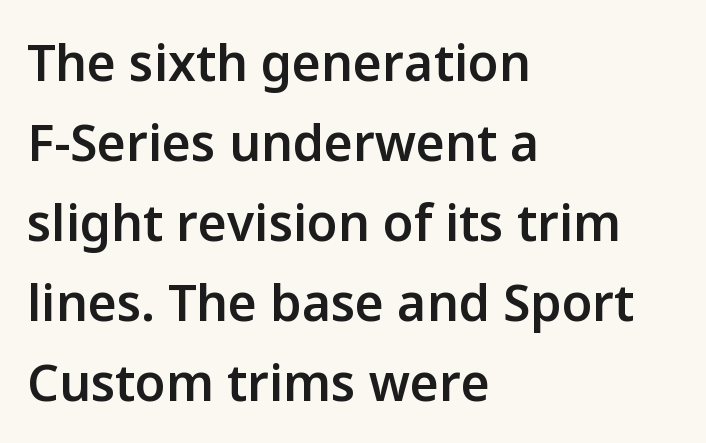
{"serif": "no", "italic": "no", "bold": "semi", "weight": "semibold", "width": "normal", "stroke_contrast": "low", "x_height": "medium", "monospaced": "no", "underline": "no", "align": "left", "line_spacing": "normal", "line_spacing_ratio": 1.6, "letter_spacing": "normal", "letter_spacing_em": 0.0, "glyph_px": 50}
